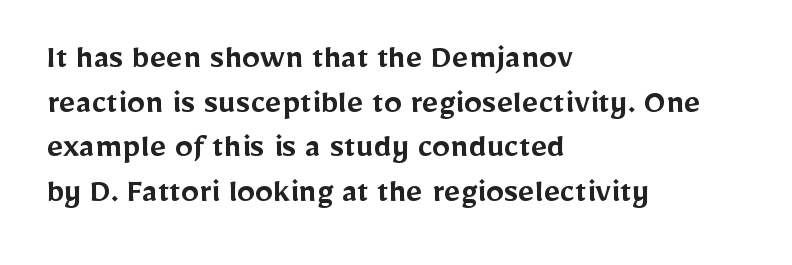
Q: Is the text bold? A: Semi-bold.
Q: Is the text italic (slanted)? A: No, it is upright.
Q: Is the typeface a serif or a sans-serif typeface? A: Sans-serif.
Q: Is the text underlined? A: No.
Q: How is the paragraph aligned? A: Left-aligned.
Q: Is the spacing between letters normal or unusually wide? A: Normal.
Q: Width (condensed, normal, or wide)? A: Normal.
Q: Stroke contrast? A: Low.
Q: x-height? A: Medium.
Q: Monospaced? A: No.
